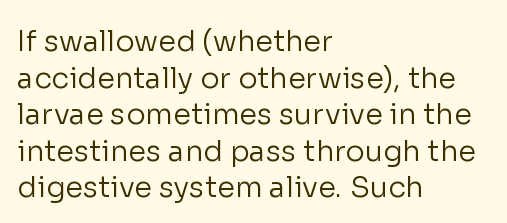
{"serif": "no", "italic": "no", "bold": "no", "weight": "regular", "width": "normal", "stroke_contrast": "low", "x_height": "medium", "monospaced": "no", "underline": "no", "align": "left", "line_spacing": "normal", "line_spacing_ratio": 1.26, "letter_spacing": "normal", "letter_spacing_em": 0.0, "glyph_px": 29}
